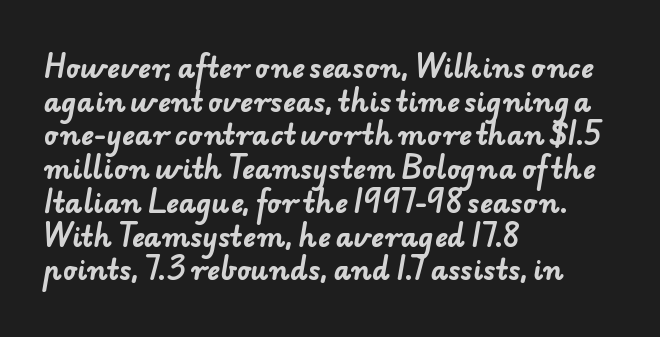
{"bold": "yes", "underline": "no", "align": "left", "line_spacing": "normal", "line_spacing_ratio": 1.25, "letter_spacing": "normal", "letter_spacing_em": 0.0, "glyph_px": 27}
